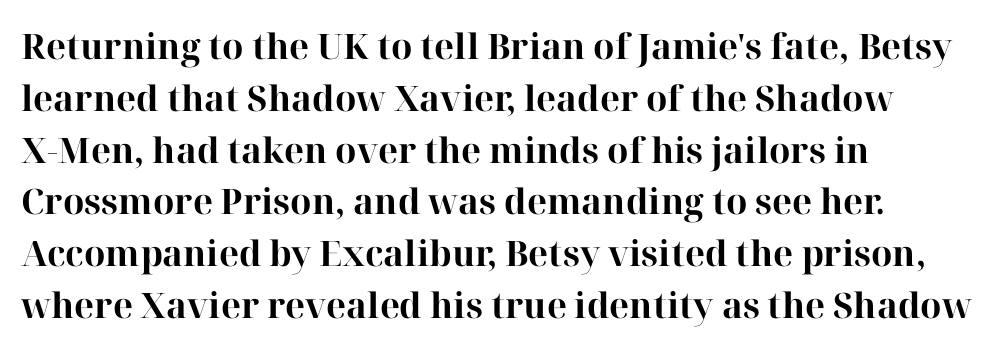
{"serif": "yes", "italic": "no", "bold": "yes", "weight": "bold", "width": "normal", "stroke_contrast": "high", "x_height": "medium", "monospaced": "no", "underline": "no", "align": "left", "line_spacing": "normal", "line_spacing_ratio": 1.48, "letter_spacing": "normal", "letter_spacing_em": 0.0, "glyph_px": 35}
